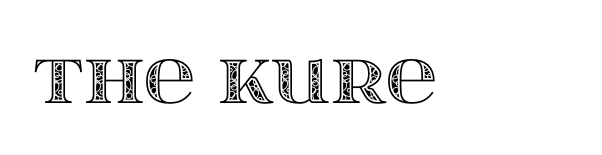
{"italic": "no", "width": "wide", "x_height": "large", "monospaced": "no", "underline": "no", "letter_spacing": "normal", "letter_spacing_em": 0.0, "glyph_px": 71}
